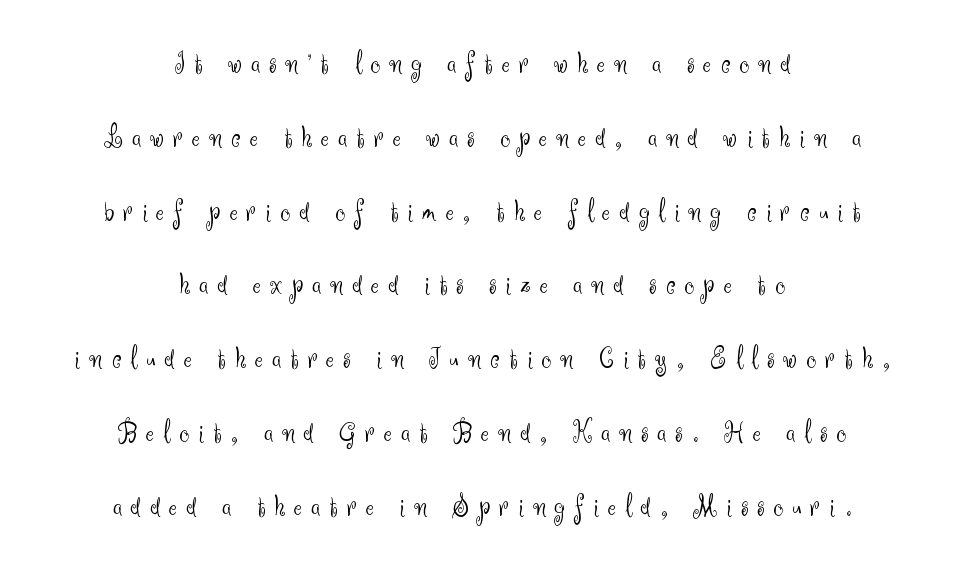
{"serif": "no", "italic": "no", "bold": "no", "weight": "light", "width": "normal", "stroke_contrast": "medium", "x_height": "small", "monospaced": "no", "underline": "no", "align": "center", "line_spacing": "loose", "line_spacing_ratio": 2.46, "letter_spacing": "wide", "letter_spacing_em": 0.31, "glyph_px": 30}
